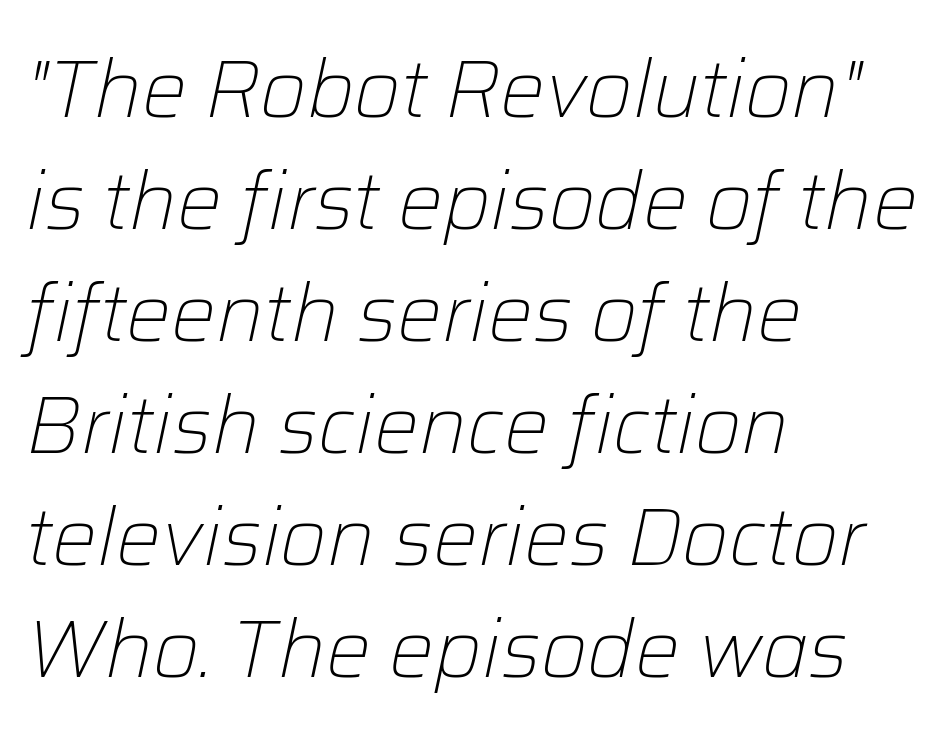
Q: Is the text bold? A: No.
Q: Is the text italic (slanted)? A: Yes, it leans right by about 12 degrees.
Q: Is the text underlined? A: No.
Q: How is the paragraph aligned? A: Left-aligned.
Q: Is the spacing between letters normal or unusually wide? A: Normal.
Q: Is the spacing between lines tight, normal or loose? A: Normal.
Q: Width (condensed, normal, or wide)? A: Normal.
Q: Stroke contrast? A: Low.
Q: x-height? A: Medium.
Q: Monospaced? A: No.
